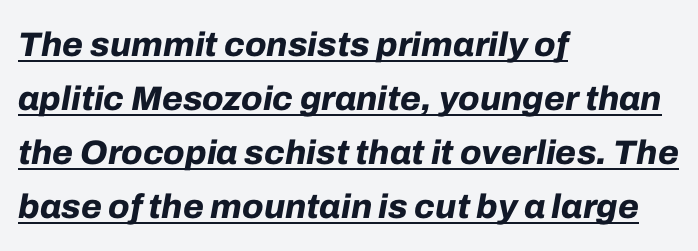
{"italic": "yes", "lean": "right", "slant_degrees": 10, "bold": "yes", "weight": "bold", "width": "normal", "stroke_contrast": "low", "x_height": "medium", "monospaced": "no", "underline": "yes", "align": "left", "line_spacing": "normal", "line_spacing_ratio": 1.59, "letter_spacing": "normal", "letter_spacing_em": 0.0, "glyph_px": 34}
